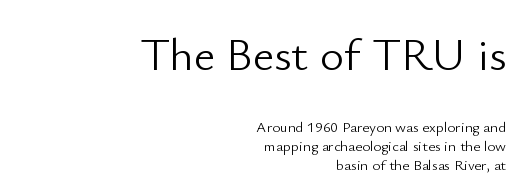
The image shows 46 px light sans-serif type, upright; set right-aligned, normal line spacing (1.26x), normal letter spacing, not underlined; the first (top) block is 3.07x larger; low stroke contrast and a small x-height.
